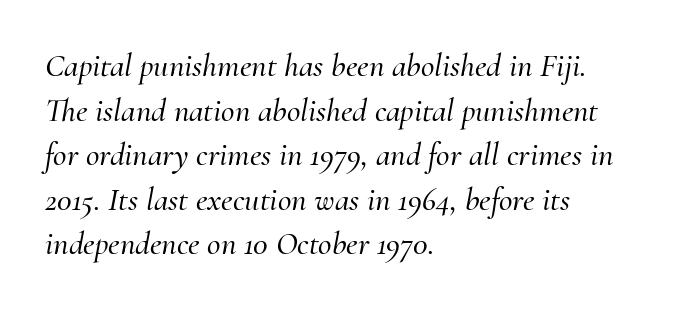
{"serif": "yes", "italic": "yes", "lean": "right", "slant_degrees": 10, "width": "normal", "stroke_contrast": "medium", "x_height": "small", "monospaced": "no", "underline": "no", "align": "left", "line_spacing": "normal", "line_spacing_ratio": 1.35, "letter_spacing": "normal", "letter_spacing_em": 0.0, "glyph_px": 33}
